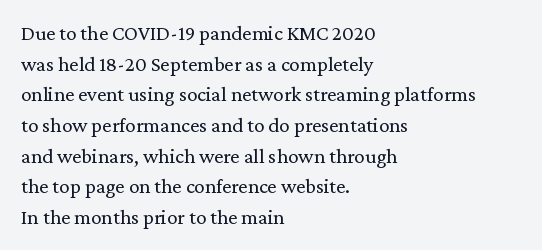
The image shows 21 px text type, upright; set left-aligned, normal line spacing (1.46x), normal letter spacing, not underlined.
